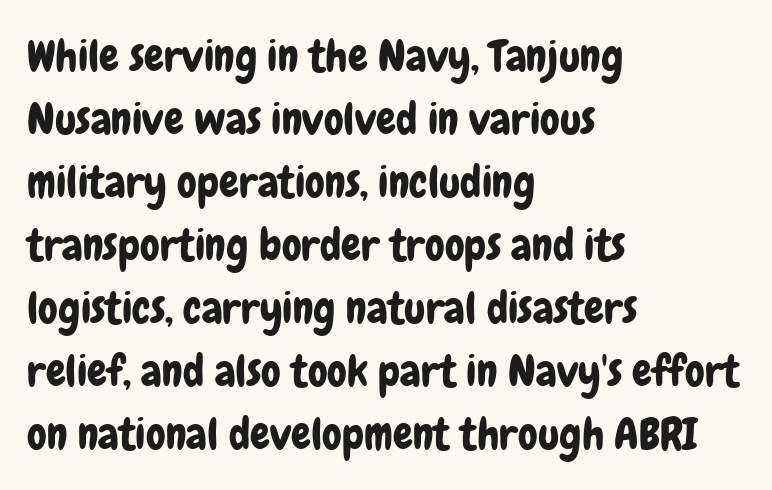
The glyphs in this specimen are sans serif. These lines are rendered in a variable-pitch font. The line-height multiplier appears to be the usual default. All the whitespace from short lines collects on the right. Look at the tracking — it's just the regular setting, nothing added. Unlike italic type, these characters show no tilt at all.
